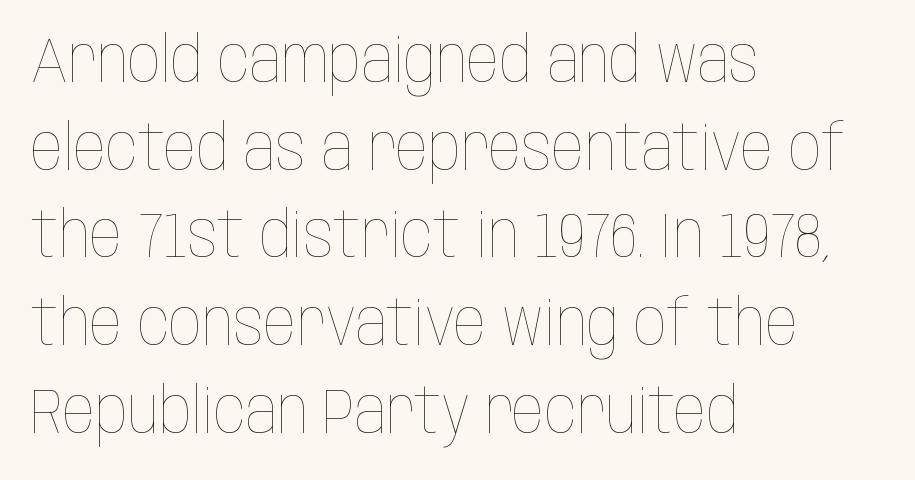
This is roman type, the default non-slanted kind. Tracking here is standard; glyphs follow each other at the usual distance. The font sits on the lighter half of the weight spectrum, regular included. The compositor pushed each line to the left boundary. Interline gaps are of average width in this sample.
